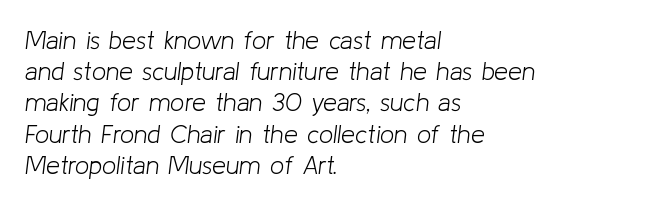
The image shows 25 px text type, italic (leaning right); set left-aligned, normal line spacing (1.25x), normal letter spacing, not underlined.
